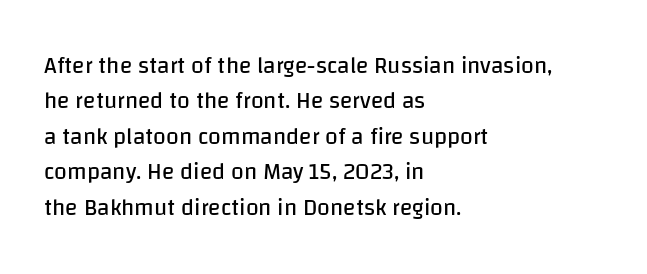
Q: Is the text bold? A: No.
Q: Is the text italic (slanted)? A: No, it is upright.
Q: Is the text underlined? A: No.
Q: How is the paragraph aligned? A: Left-aligned.
Q: Is the spacing between letters normal or unusually wide? A: Normal.
Q: Is the spacing between lines tight, normal or loose? A: Normal.
